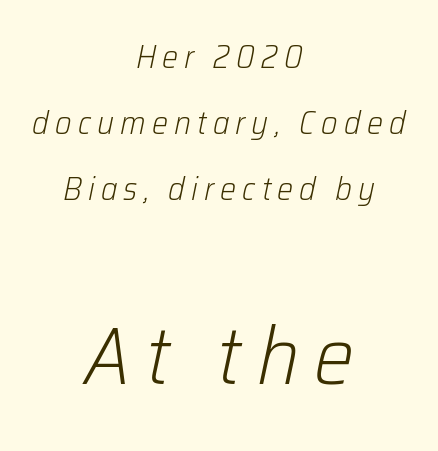
{"italic": "yes", "lean": "right", "slant_degrees": 12, "bold": "no", "weight": "light", "width": "normal", "stroke_contrast": "low", "x_height": "medium", "monospaced": "no", "underline": "no", "align": "center", "line_spacing": "loose", "line_spacing_ratio": 2.06, "larger_block": "second", "size_ratio": 2.5, "glyph_px": 80}
